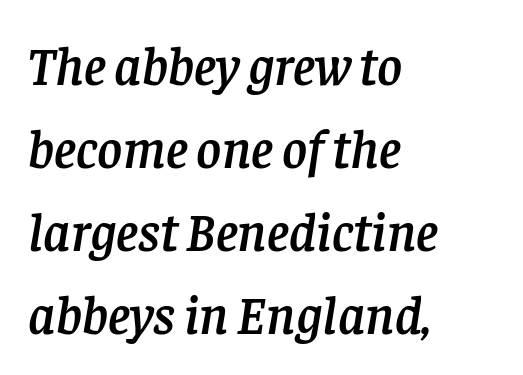
{"serif": "yes", "italic": "yes", "lean": "right", "slant_degrees": 8, "width": "normal", "stroke_contrast": "low", "x_height": "large", "monospaced": "no", "underline": "no", "align": "left", "line_spacing": "normal", "line_spacing_ratio": 1.54, "letter_spacing": "normal", "letter_spacing_em": 0.0, "glyph_px": 54}
